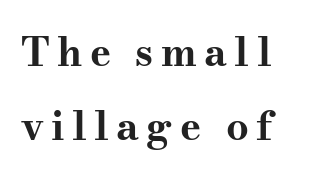
In terms of posture, this sample is upright. You could not count columns in this text — the font is proportionally spaced. Weight: bold. Which margin do the lines hug? The left one — the right edge is uneven. The specimen omits any rule beneath the text block's lines.
